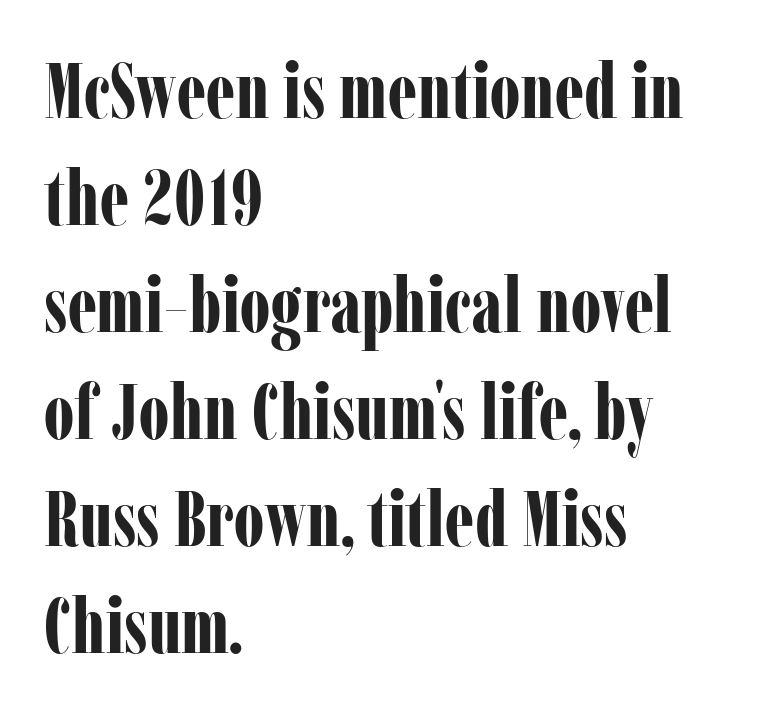
{"serif": "yes", "italic": "no", "bold": "yes", "weight": "bold", "width": "condensed", "stroke_contrast": "low", "x_height": "medium", "monospaced": "no", "underline": "no", "align": "left", "line_spacing": "normal", "line_spacing_ratio": 1.39, "letter_spacing": "normal", "letter_spacing_em": 0.0, "glyph_px": 77}
